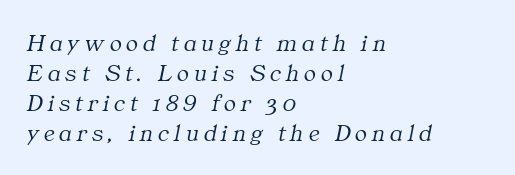
{"italic": "yes", "lean": "right", "slant_degrees": 11, "bold": "no", "underline": "no", "align": "left", "line_spacing_ratio": 1.2, "letter_spacing": "wide", "letter_spacing_em": 0.2, "glyph_px": 25}
